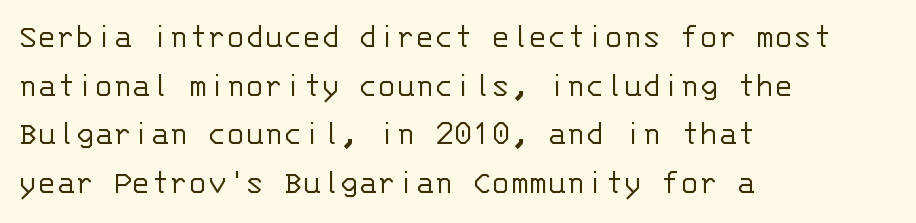
The image shows 35 px light sans-serif type, upright, monospaced; set left-aligned, normal line spacing (1.39x), normal letter spacing, not underlined; low stroke contrast and a large x-height.
